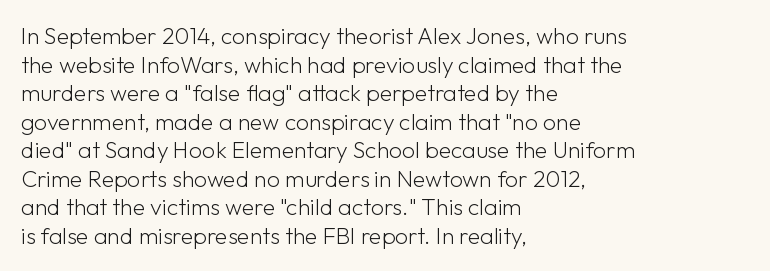
The image shows 23 px text type, upright; set left-aligned, line spacing 1.24x, normal letter spacing, not underlined.
